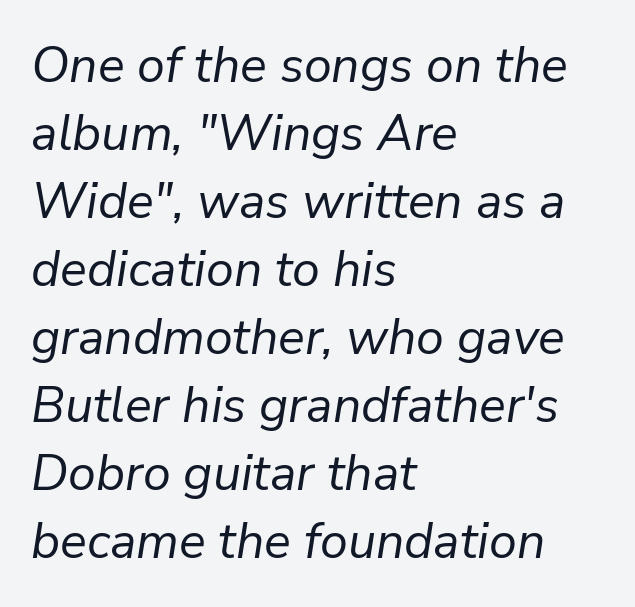
Q: Is the text bold? A: No.
Q: Is the text italic (slanted)? A: Yes, it leans right by about 9 degrees.
Q: Is the text underlined? A: No.
Q: How is the paragraph aligned? A: Left-aligned.
Q: Is the spacing between letters normal or unusually wide? A: Normal.
Q: Is the spacing between lines tight, normal or loose? A: Normal.
Q: Width (condensed, normal, or wide)? A: Normal.
Q: Stroke contrast? A: Low.
Q: x-height? A: Medium.
Q: Monospaced? A: No.
